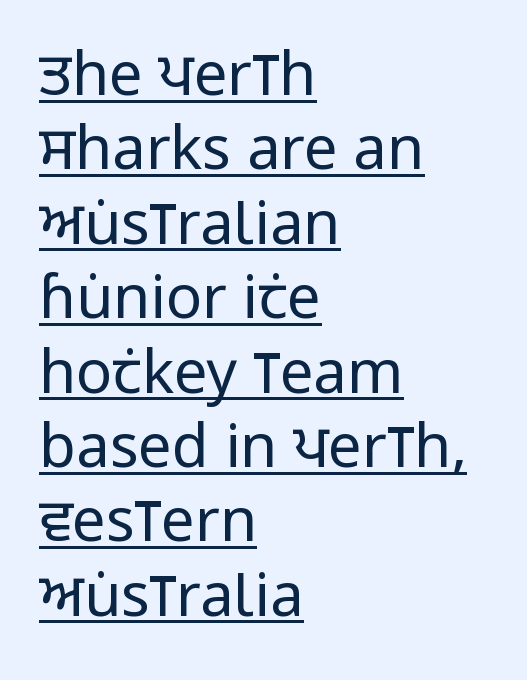
{"serif": "no", "italic": "no", "bold": "no", "weight": "regular", "width": "condensed", "stroke_contrast": "low", "x_height": "large", "monospaced": "no", "underline": "yes", "align": "left", "line_spacing_ratio": 1.24, "letter_spacing": "normal", "letter_spacing_em": 0.0, "glyph_px": 60}
